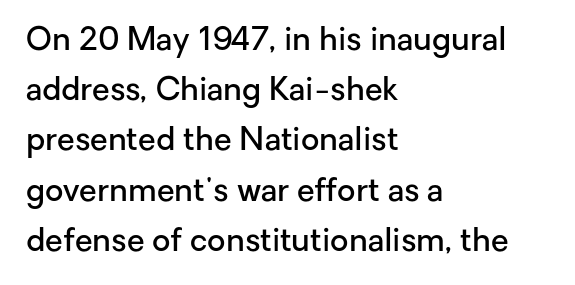
The lettering stays uniformly vertical, giving the passage a roman look. This rendering leaves character spacing at its baseline value. Just letters on the line, the space beneath them empty. Semibold letterforms, between regular and bold. Note: no serifs on the glyphs.
